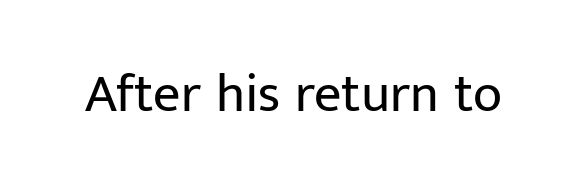
The image shows 54 px regular-weight sans-serif type, upright; set normal letter spacing, not underlined; low stroke contrast and a medium x-height.
